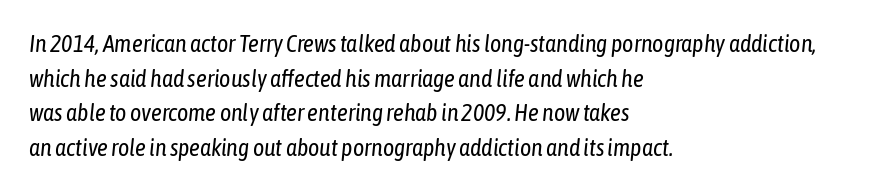
You can tell it's italic because the verticals aren't actually vertical. Weight: not bold — regular or lighter. Any mark beneath the type? The region is blank. The rendering keeps characters at their native spacing. Summary of vertical rhythm: regular, with standard interline spacing.
